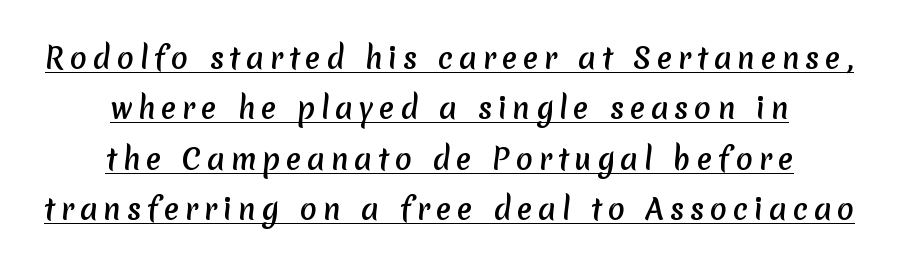
Q: Is the text bold? A: Yes.
Q: Is the typeface a serif or a sans-serif typeface? A: Sans-serif.
Q: Is the text underlined? A: Yes.
Q: How is the paragraph aligned? A: Centered.
Q: Is the spacing between letters normal or unusually wide? A: Unusually wide.
Q: Width (condensed, normal, or wide)? A: Normal.
Q: Stroke contrast? A: Low.
Q: x-height? A: Medium.
Q: Monospaced? A: No.
